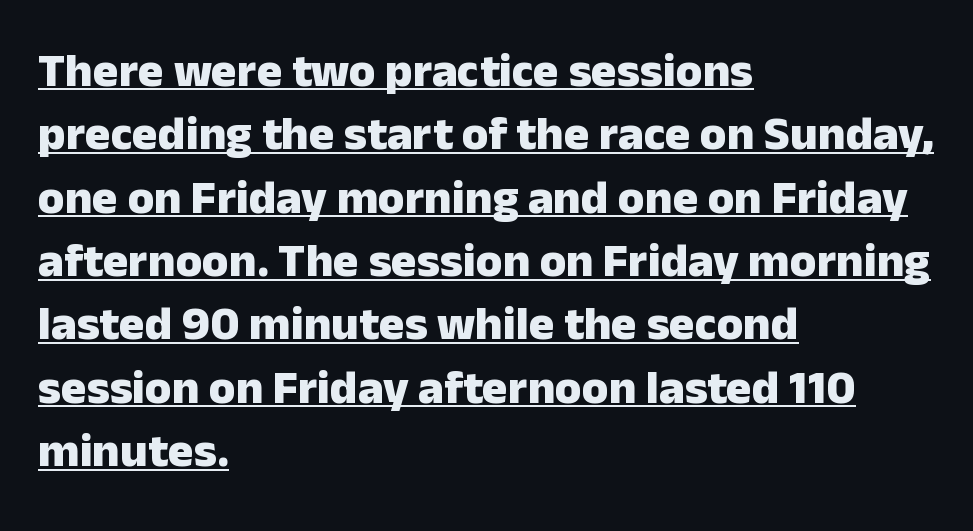
Q: Is the text bold? A: Yes.
Q: Is the text italic (slanted)? A: No, it is upright.
Q: Is the typeface a serif or a sans-serif typeface? A: Sans-serif.
Q: Is the text underlined? A: Yes.
Q: How is the paragraph aligned? A: Left-aligned.
Q: Is the spacing between letters normal or unusually wide? A: Normal.
Q: Is the spacing between lines tight, normal or loose? A: Normal.
Q: Width (condensed, normal, or wide)? A: Normal.
Q: Stroke contrast? A: Low.
Q: x-height? A: Medium.
Q: Monospaced? A: No.
